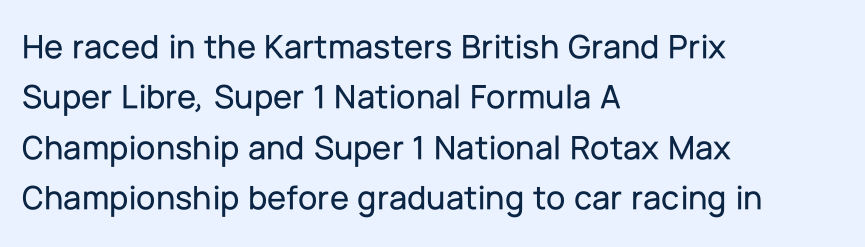
{"serif": "no", "italic": "no", "width": "normal", "stroke_contrast": "low", "x_height": "medium", "monospaced": "no", "underline": "no", "align": "left", "line_spacing": "normal", "line_spacing_ratio": 1.44, "letter_spacing": "normal", "letter_spacing_em": 0.0, "glyph_px": 35}
